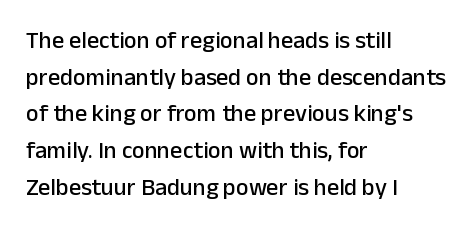
{"italic": "no", "underline": "no", "align": "left", "line_spacing": "normal", "line_spacing_ratio": 1.53, "letter_spacing": "normal", "letter_spacing_em": 0.0, "glyph_px": 24}
